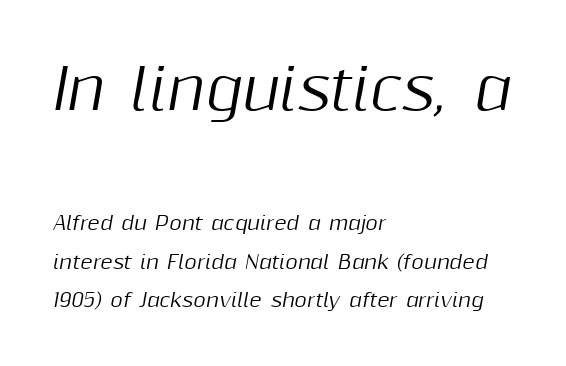
What stands out about the letter spacing? Nothing — it is the standard amount. Typeset ragged right — the left edge is the straight one. Slanted lettering throughout. These lines are rendered in a variable-pitch font.
